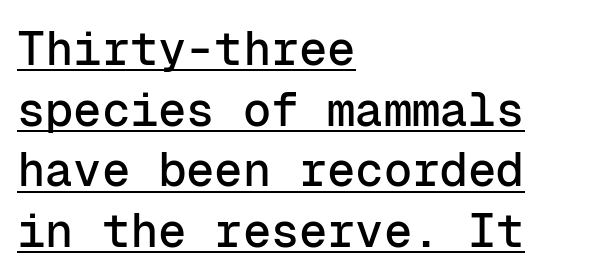
Q: Is the text italic (slanted)? A: No, it is upright.
Q: Is the typeface a serif or a sans-serif typeface? A: Sans-serif.
Q: Is the text underlined? A: Yes.
Q: How is the paragraph aligned? A: Left-aligned.
Q: Is the spacing between letters normal or unusually wide? A: Normal.
Q: Is the spacing between lines tight, normal or loose? A: Normal.
Q: Width (condensed, normal, or wide)? A: Normal.
Q: Stroke contrast? A: Low.
Q: x-height? A: Medium.
Q: Monospaced? A: Yes.
